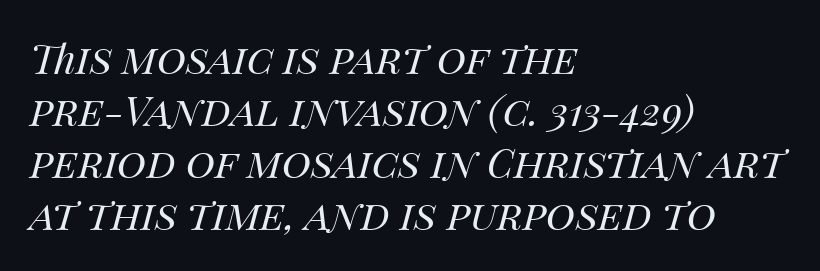
The image shows 40 px regular-weight type, italic (leaning right); set left-aligned, normal line spacing (1.3x), normal letter spacing, not underlined; medium stroke contrast and a large x-height.
